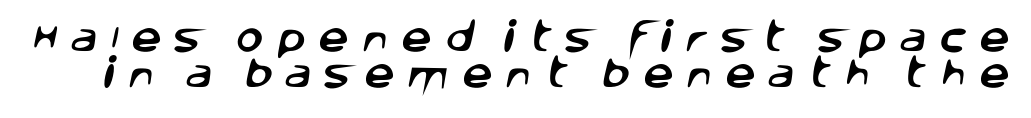
{"serif": "no", "width": "normal", "stroke_contrast": "low", "x_height": "large", "monospaced": "no", "underline": "no", "line_spacing": "tight", "line_spacing_ratio": 1.07, "letter_spacing": "wide", "letter_spacing_em": 0.37, "glyph_px": 34}
